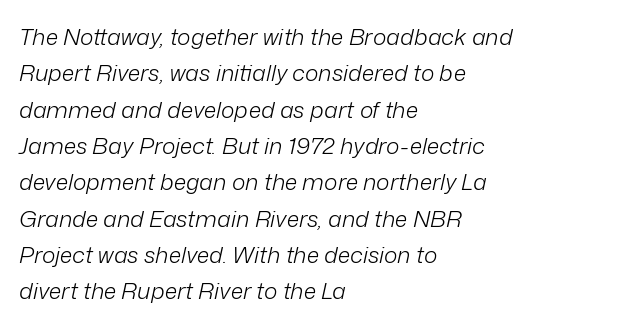
Q: Is the text bold? A: No.
Q: Is the text italic (slanted)? A: Yes, it leans right by about 12 degrees.
Q: Is the text underlined? A: No.
Q: How is the paragraph aligned? A: Left-aligned.
Q: Is the spacing between letters normal or unusually wide? A: Normal.
Q: Is the spacing between lines tight, normal or loose? A: Normal.
